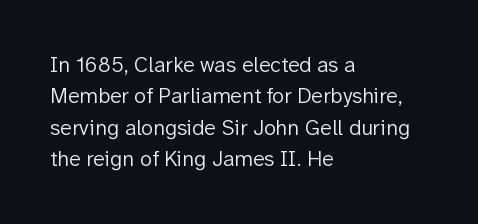
The line-height multiplier appears to be the usual default. The ragged edge is on the right, which tells us the setting is flush left. A typesetter would mark this as roman, not italic. This sample uses plain, unmodified letter spacing. No letter is thick-stroked: the sample isn't bold.
